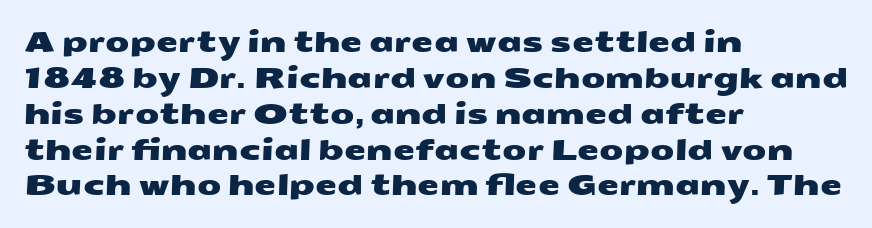
Words float on clear page, feet unadorned. A typesetter would call this zero additional tracking. Unlike a traditional serif, this face leaves its strokes unadorned. A student would call this left alignment; a typographer would say flush left, rag right. The rendering uses natural spacing where letterforms have individual widths.
